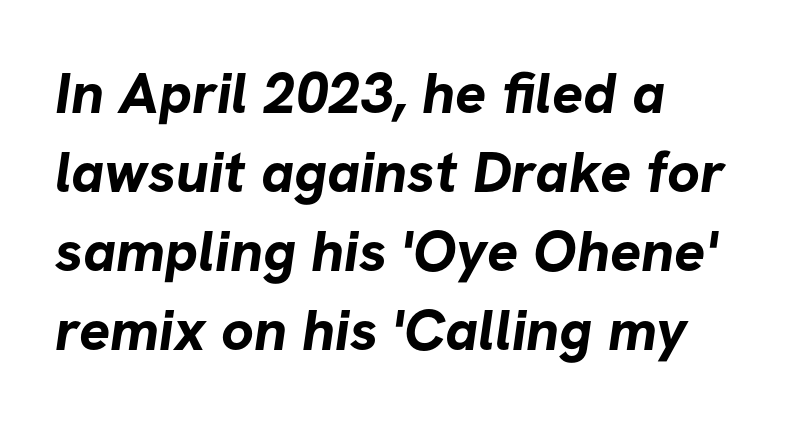
Whoever set this chose a conventional vertical rhythm. Check where the strokes stop: nothing finishes them off — pure sans. You could not count columns in this text — the font is proportionally spaced. Pretty heavy lettering here — definitely bold. What stands out about the letter spacing? Nothing — it is the standard amount.
